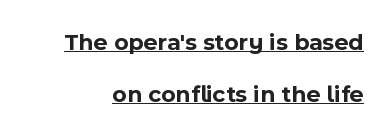
A typesetter would call this leading open, well beyond the default. There is no visible air inserted between adjacent glyphs. These words are printed bold, with thick strokes throughout. The lettering stays uniformly vertical, giving the passage a roman look.
